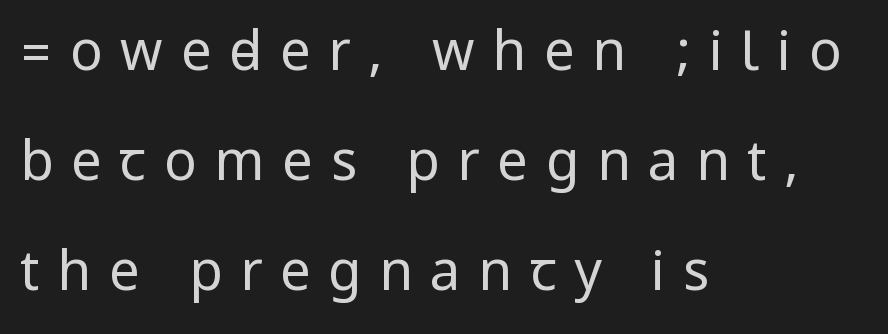
Q: Is the text bold? A: No.
Q: Is the text italic (slanted)? A: No, it is upright.
Q: Is the typeface a serif or a sans-serif typeface? A: Sans-serif.
Q: Is the text underlined? A: No.
Q: How is the paragraph aligned? A: Left-aligned.
Q: Is the spacing between letters normal or unusually wide? A: Unusually wide.
Q: Is the spacing between lines tight, normal or loose? A: Loose.
Q: Width (condensed, normal, or wide)? A: Condensed.
Q: Stroke contrast? A: Low.
